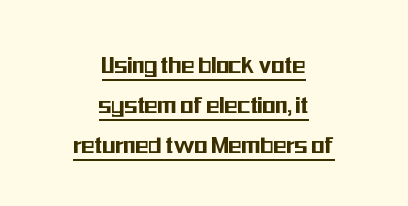
Q: Is the text italic (slanted)? A: No, it is upright.
Q: Is the text underlined? A: Yes.
Q: How is the paragraph aligned? A: Centered.
Q: Is the spacing between letters normal or unusually wide? A: Normal.
Q: Is the spacing between lines tight, normal or loose? A: Normal.
